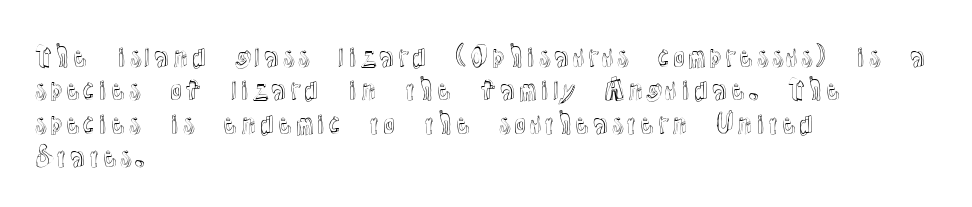
Q: Is the text italic (slanted)? A: No, it is upright.
Q: Is the text underlined? A: No.
Q: How is the paragraph aligned? A: Left-aligned.
Q: Is the spacing between letters normal or unusually wide? A: Normal.
Q: Is the spacing between lines tight, normal or loose? A: Normal.
